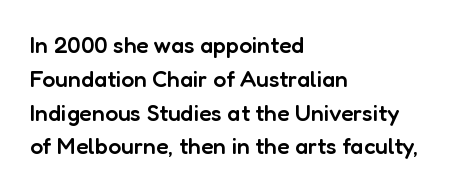
{"italic": "no", "bold": "semi", "underline": "no", "align": "left", "line_spacing": "normal", "line_spacing_ratio": 1.47, "letter_spacing": "normal", "letter_spacing_em": 0.0, "glyph_px": 23}
